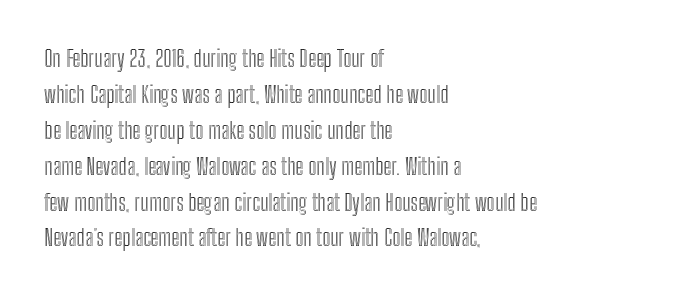
The passage shown has conventional tracking throughout. The axis of the letterforms is exactly vertical. In CSS terms this would be text-align: left. The area under the type is left untouched.
